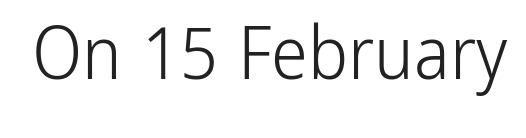
{"serif": "no", "italic": "no", "bold": "no", "weight": "light", "width": "condensed", "stroke_contrast": "low", "x_height": "medium", "monospaced": "no", "underline": "no", "letter_spacing": "normal", "letter_spacing_em": 0.0, "glyph_px": 74}
